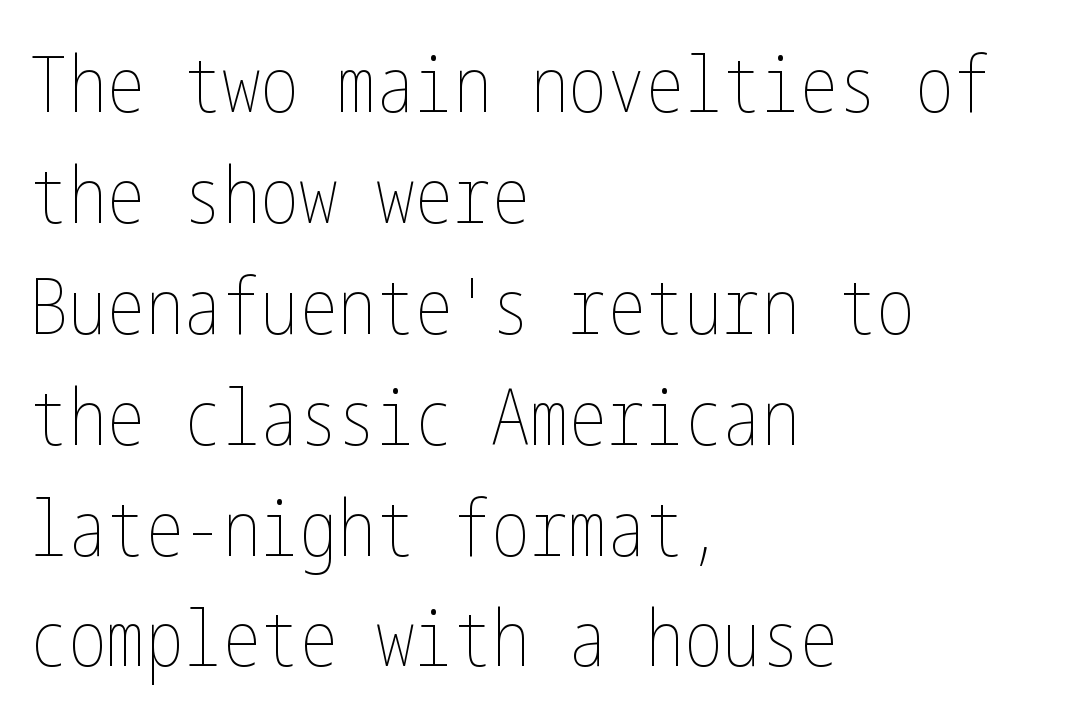
Q: Is the text bold? A: No.
Q: Is the text italic (slanted)? A: No, it is upright.
Q: Is the text underlined? A: No.
Q: How is the paragraph aligned? A: Left-aligned.
Q: Is the spacing between letters normal or unusually wide? A: Normal.
Q: Is the spacing between lines tight, normal or loose? A: Normal.
Q: Width (condensed, normal, or wide)? A: Condensed.
Q: Stroke contrast? A: Low.
Q: x-height? A: Medium.
